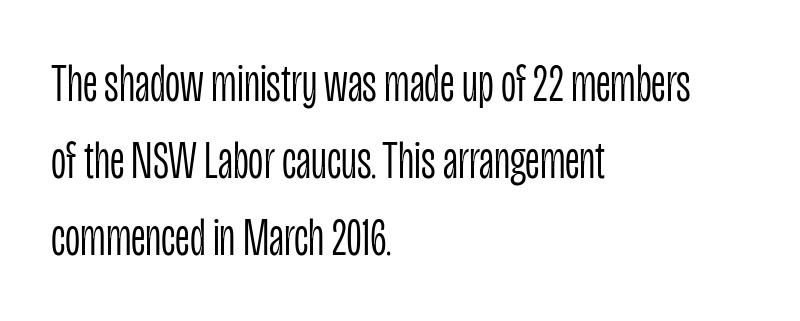
{"serif": "no", "italic": "no", "bold": "no", "weight": "light", "width": "condensed", "stroke_contrast": "low", "x_height": "large", "monospaced": "no", "underline": "no", "align": "left", "line_spacing": "normal", "line_spacing_ratio": 1.45, "letter_spacing": "normal", "letter_spacing_em": 0.0, "glyph_px": 53}
